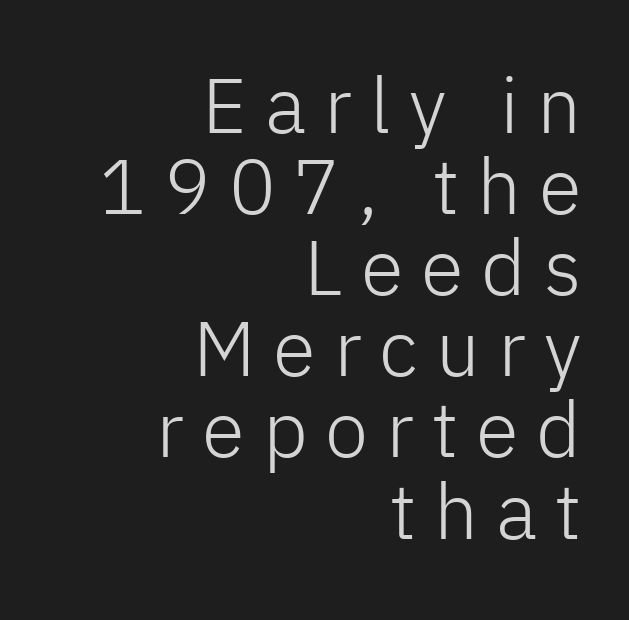
The image shows 78 px light sans-serif type, upright; set right-aligned, tight line spacing (1.04x), unusually wide letter spacing (+0.23 em), not underlined; low stroke contrast and a medium x-height.
